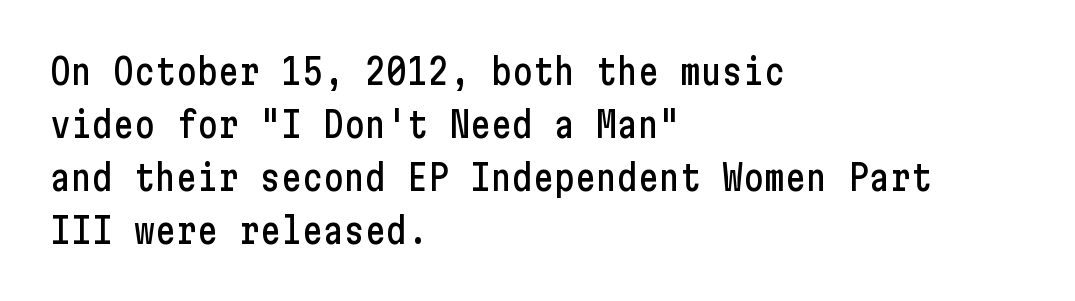
{"serif": "no", "italic": "no", "width": "condensed", "stroke_contrast": "low", "x_height": "medium", "underline": "no", "align": "left", "line_spacing": "normal", "line_spacing_ratio": 1.51, "letter_spacing": "normal", "letter_spacing_em": 0.0, "glyph_px": 35}
